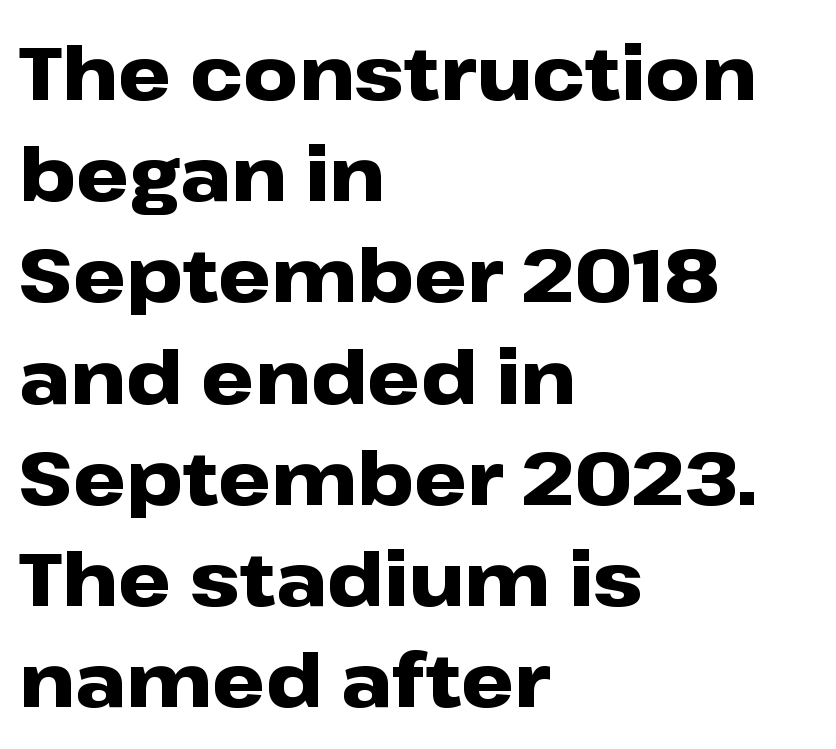
{"serif": "no", "italic": "no", "bold": "yes", "weight": "heavy", "width": "wide", "stroke_contrast": "low", "x_height": "medium", "monospaced": "no", "underline": "no", "align": "left", "line_spacing": "normal", "line_spacing_ratio": 1.35, "letter_spacing": "normal", "letter_spacing_em": 0.0, "glyph_px": 75}
